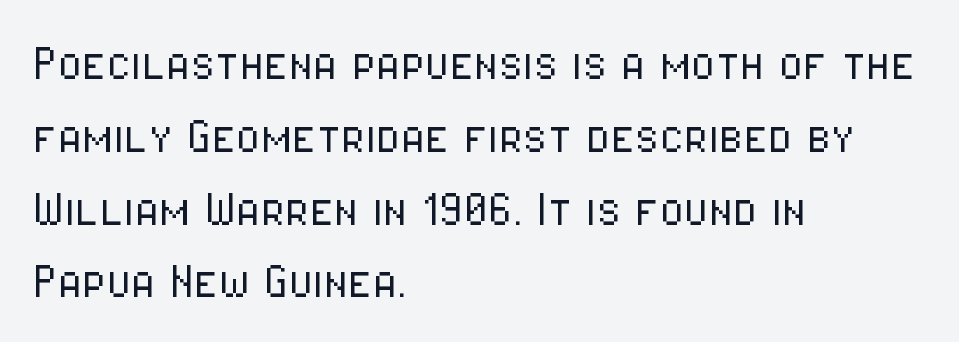
Q: Is the text bold? A: No.
Q: Is the text italic (slanted)? A: No, it is upright.
Q: Is the typeface a serif or a sans-serif typeface? A: Sans-serif.
Q: Is the text underlined? A: No.
Q: How is the paragraph aligned? A: Left-aligned.
Q: Is the spacing between letters normal or unusually wide? A: Normal.
Q: Is the spacing between lines tight, normal or loose? A: Normal.
Q: Width (condensed, normal, or wide)? A: Condensed.
Q: Stroke contrast? A: Low.
Q: x-height? A: Medium.
Q: Monospaced? A: No.
